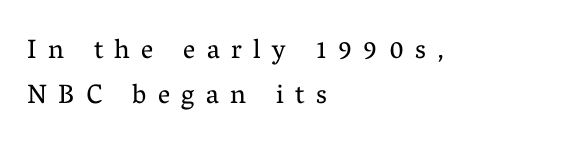
The image shows 27 px text type, upright; set left-aligned, normal line spacing (1.67x), unusually wide letter spacing (+0.42 em), not underlined.
